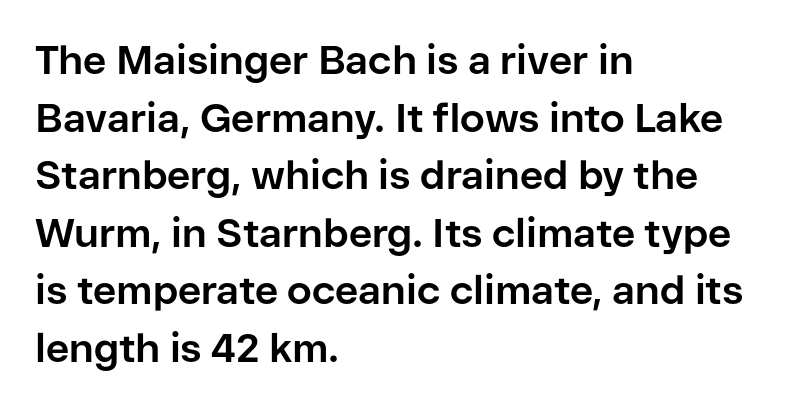
The image shows 40 px bold sans-serif type, upright; set left-aligned, normal line spacing (1.44x), normal letter spacing, not underlined; low stroke contrast and a medium x-height.
